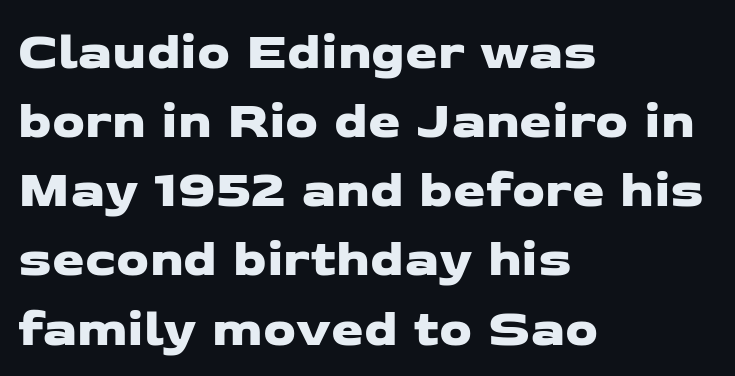
The image shows 52 px wide sans-serif type; set left-aligned, normal line spacing (1.33x), normal letter spacing, not underlined; low stroke contrast and a medium x-height.
